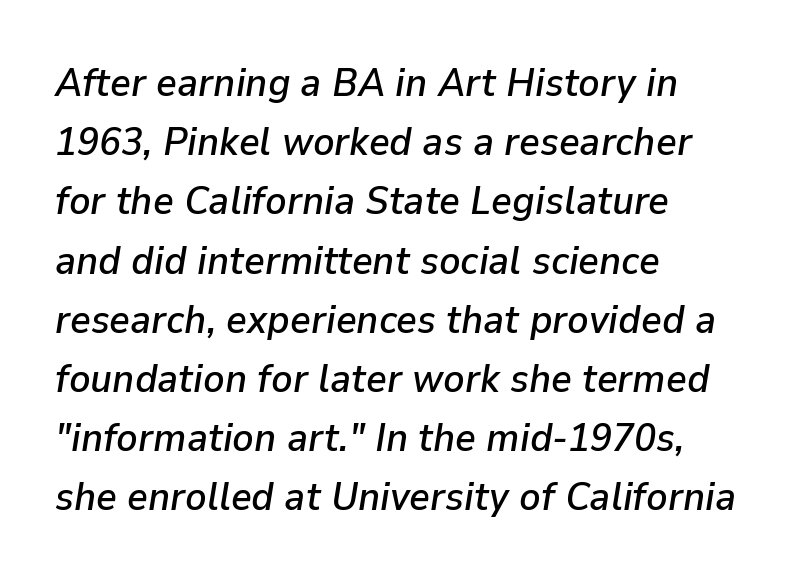
{"italic": "yes", "lean": "right", "slant_degrees": 9, "width": "normal", "stroke_contrast": "low", "x_height": "medium", "monospaced": "no", "underline": "no", "align": "left", "line_spacing": "normal", "line_spacing_ratio": 1.48, "letter_spacing": "normal", "letter_spacing_em": 0.0, "glyph_px": 40}
